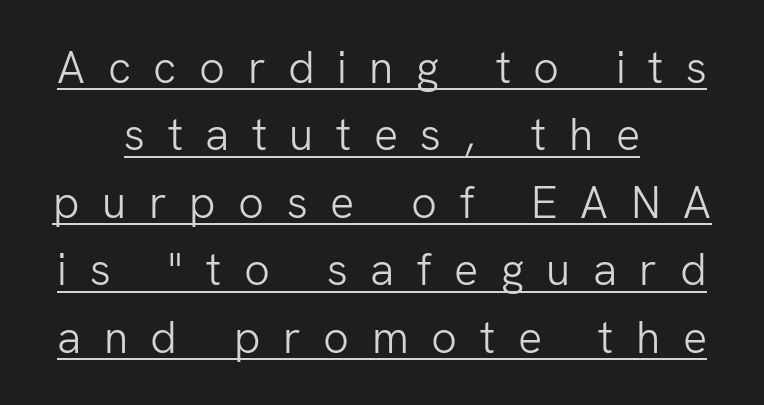
{"serif": "no", "italic": "no", "bold": "no", "weight": "light", "width": "normal", "stroke_contrast": "low", "x_height": "medium", "monospaced": "no", "underline": "yes", "line_spacing": "normal", "line_spacing_ratio": 1.5, "letter_spacing": "wide", "letter_spacing_em": 0.5, "glyph_px": 45}
